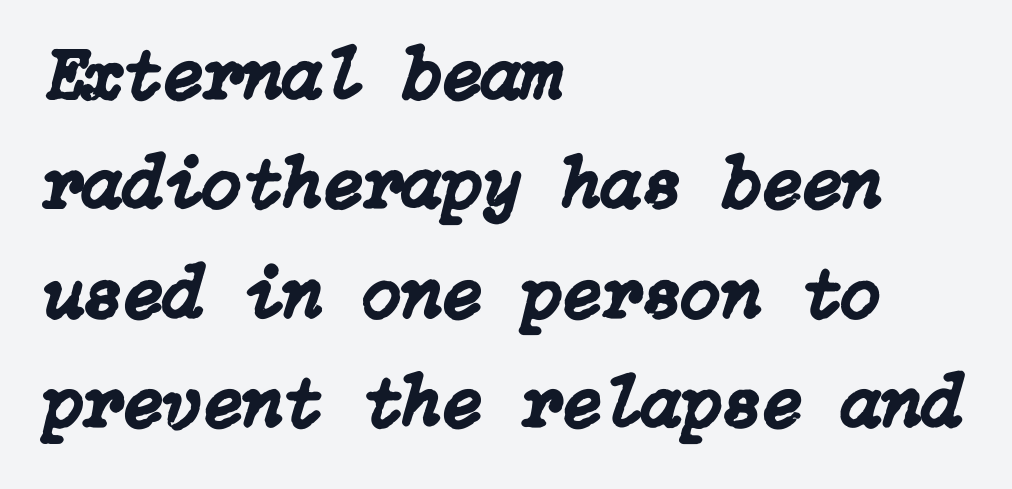
The image shows 73 px text type, italic (leaning right); set left-aligned, normal line spacing (1.5x), normal letter spacing, not underlined; low stroke contrast and a medium x-height.
